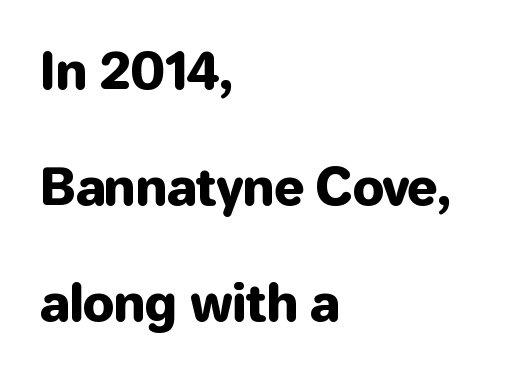
{"serif": "no", "italic": "no", "width": "normal", "stroke_contrast": "low", "x_height": "medium", "monospaced": "no", "underline": "no", "align": "left", "line_spacing": "loose", "line_spacing_ratio": 2.32, "letter_spacing": "normal", "letter_spacing_em": 0.0, "glyph_px": 50}
